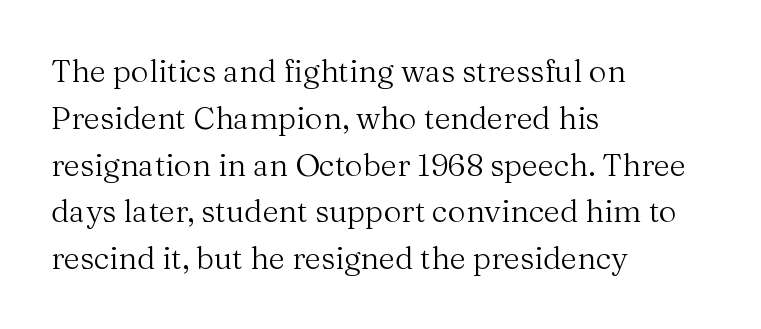
Do the characters align in a grid? No, the font is proportional. Reading down the block, your eye returns to a fixed left position each line. Just letters on the line, the space beneath them empty. The face used here is seriffed, in the tradition of book romans. Compared with typical body copy, the letter spacing here is the same.
